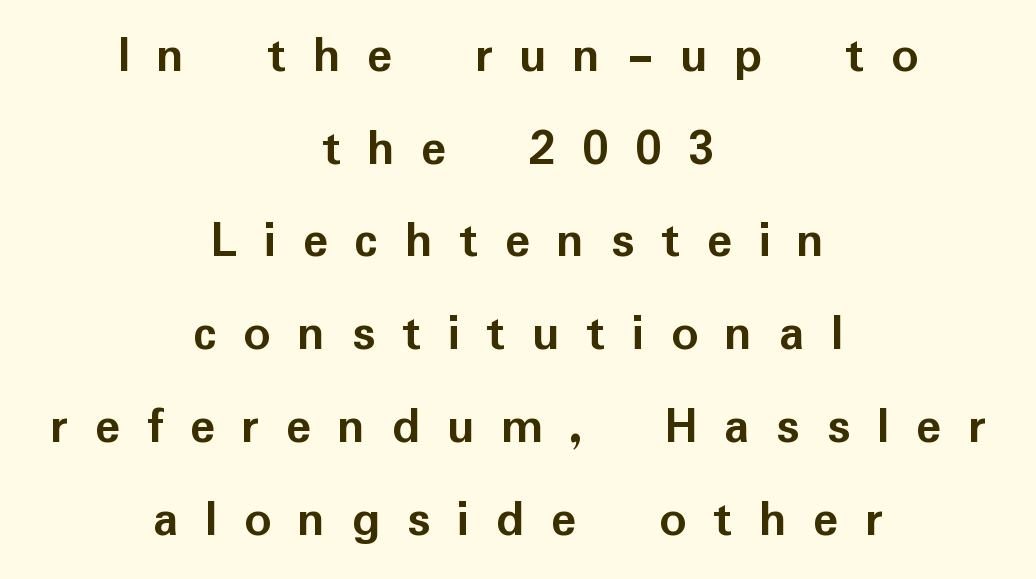
{"serif": "no", "italic": "no", "bold": "yes", "weight": "semibold", "width": "normal", "stroke_contrast": "low", "x_height": "medium", "monospaced": "no", "underline": "no", "align": "center", "line_spacing_ratio": 1.75, "letter_spacing": "wide", "letter_spacing_em": 0.5, "glyph_px": 53}
